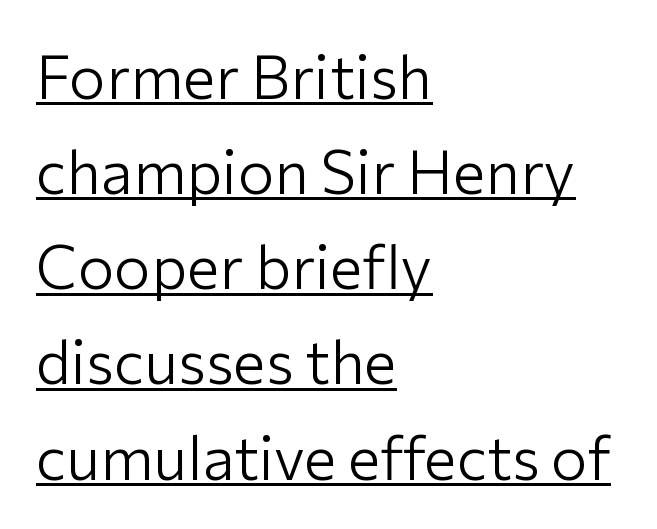
The image shows 61 px light sans-serif type, upright; set left-aligned, normal line spacing (1.56x), normal letter spacing, underlined; low stroke contrast and a medium x-height.
